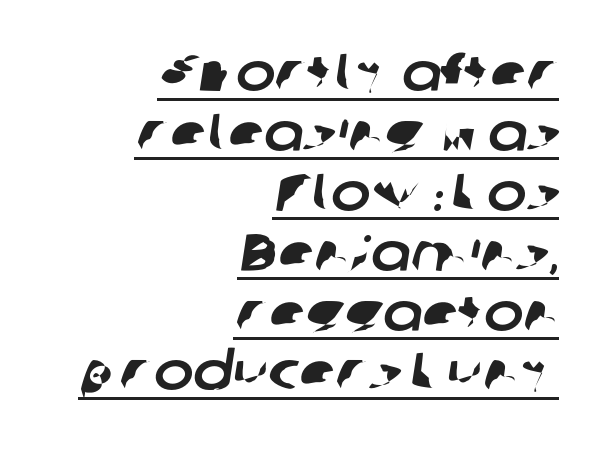
Q: Is the typeface a serif or a sans-serif typeface? A: Sans-serif.
Q: Is the text underlined? A: Yes.
Q: How is the paragraph aligned? A: Right-aligned.
Q: Is the spacing between letters normal or unusually wide? A: Normal.
Q: Is the spacing between lines tight, normal or loose? A: Tight.
Q: Width (condensed, normal, or wide)? A: Normal.
Q: Stroke contrast? A: Low.
Q: x-height? A: Medium.
Q: Monospaced? A: No.
